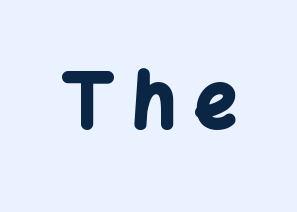
The image shows 73 px bold sans-serif type, upright; set unusually wide letter spacing (+0.26 em), not underlined; low stroke contrast and a medium x-height.
